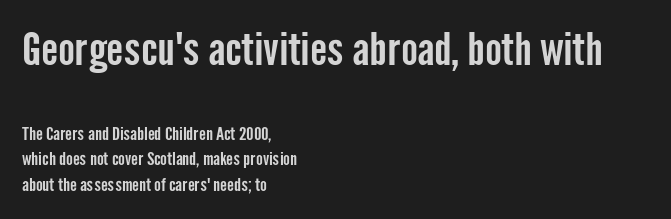
Q: Is the text italic (slanted)? A: No, it is upright.
Q: Is the typeface a serif or a sans-serif typeface? A: Sans-serif.
Q: Is the text underlined? A: No.
Q: How is the paragraph aligned? A: Left-aligned.
Q: Is the spacing between letters normal or unusually wide? A: Normal.
Q: Is the spacing between lines tight, normal or loose? A: Normal.
Q: Which block of text is set in a larger size, the first (top) or the second (bottom)? A: The first (top) one.
Q: Width (condensed, normal, or wide)? A: Condensed.
Q: Stroke contrast? A: Low.
Q: x-height? A: Medium.
Q: Monospaced? A: No.
